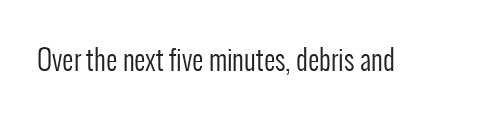
These lines are composed in type without serifs. Type without underlining. The letters advance in unequal steps, a hallmark of proportional type. Words appear dense and cohesive because spacing is normal.
